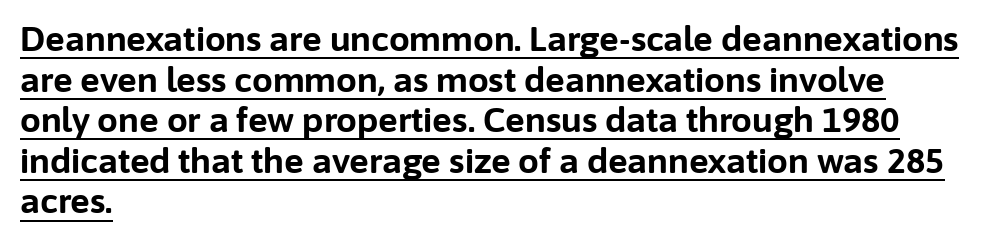
{"serif": "no", "italic": "no", "bold": "yes", "weight": "bold", "width": "normal", "stroke_contrast": "low", "x_height": "medium", "monospaced": "no", "underline": "yes", "align": "left", "line_spacing_ratio": 1.23, "letter_spacing": "normal", "letter_spacing_em": 0.0, "glyph_px": 33}
